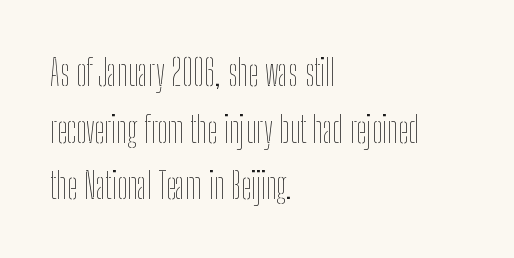
The image shows 36 px thin, condensed type, upright; set left-aligned, normal line spacing (1.57x), normal letter spacing, not underlined; low stroke contrast and a medium x-height.
